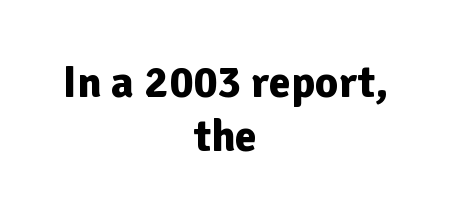
Q: Is the text bold? A: Yes.
Q: Is the text italic (slanted)? A: No, it is upright.
Q: Is the typeface a serif or a sans-serif typeface? A: Sans-serif.
Q: Is the text underlined? A: No.
Q: How is the paragraph aligned? A: Centered.
Q: Is the spacing between letters normal or unusually wide? A: Normal.
Q: Width (condensed, normal, or wide)? A: Normal.
Q: Stroke contrast? A: Low.
Q: x-height? A: Medium.
Q: Monospaced? A: No.
